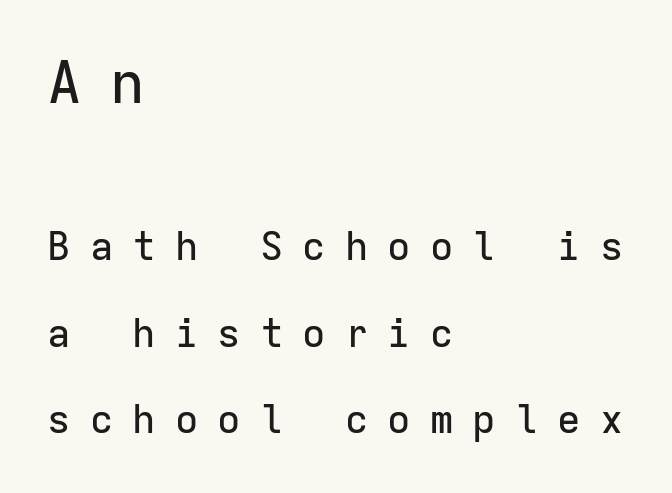
The image shows 58 px sans-serif type, upright, monospaced; set left-aligned, loose line spacing (2.22x), unusually wide letter spacing (+0.49 em), not underlined; the first (top) block is 1.49x larger; low stroke contrast and a medium x-height.
